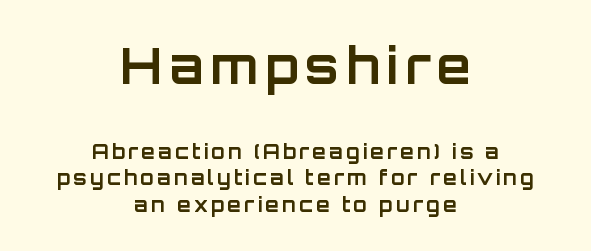
Look at the bottom of the vertical strokes: they stop flat, with no serifs. The lettering holds an erect, upright posture throughout. This is heavy type, rendered in bold. Quick note: interline space is typical. Looks like regular typesetting: each glyph gets only the width it needs.
